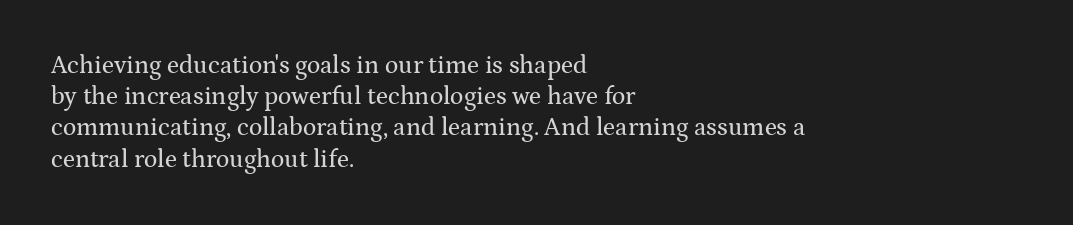
{"italic": "no", "underline": "no", "align": "left", "line_spacing": "normal", "line_spacing_ratio": 1.25, "letter_spacing": "normal", "letter_spacing_em": 0.0, "glyph_px": 25}
